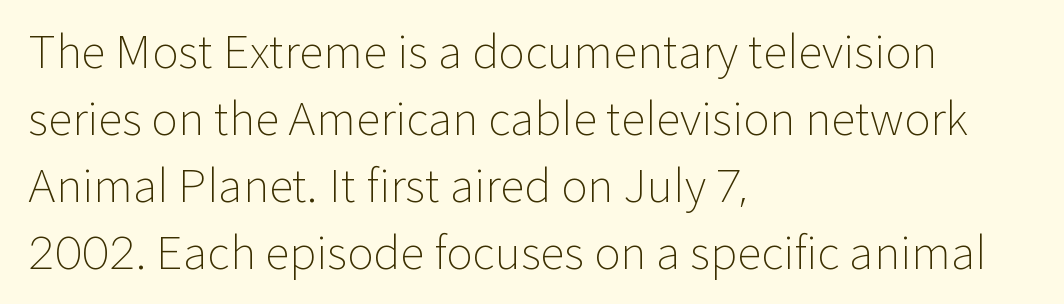
Counters stay open thanks to moderate or lighter strokes. The lines are quadded left. Each letter keeps its own natural width here, so spacing adapts to shape. No extra tracking has been applied to these lines. Has an underline been added? It has not.
